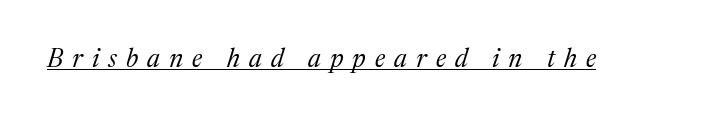
Q: Is the text bold? A: No.
Q: Is the text italic (slanted)? A: Yes, it leans right by about 17 degrees.
Q: Is the text underlined? A: Yes.
Q: Is the spacing between letters normal or unusually wide? A: Unusually wide.
